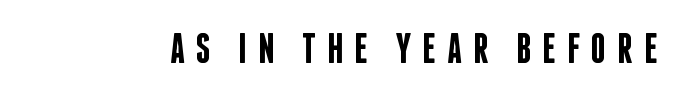
{"serif": "no", "italic": "no", "bold": "semi", "weight": "semibold", "width": "condensed", "stroke_contrast": "low", "x_height": "large", "monospaced": "no", "underline": "no", "letter_spacing": "wide", "letter_spacing_em": 0.26, "glyph_px": 42}
